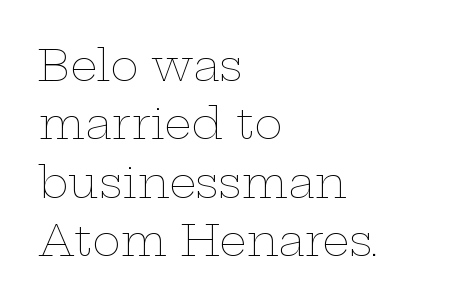
{"italic": "no", "bold": "no", "weight": "thin", "width": "wide", "stroke_contrast": "low", "x_height": "medium", "monospaced": "no", "underline": "no", "align": "left", "line_spacing": "normal", "line_spacing_ratio": 1.36, "letter_spacing": "normal", "letter_spacing_em": 0.0, "glyph_px": 43}
